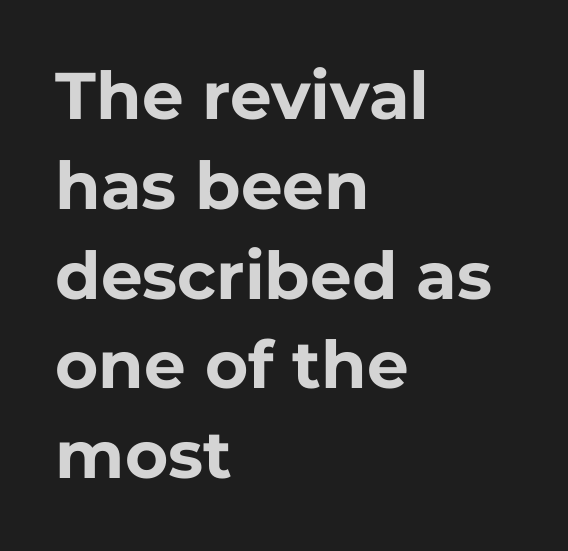
If you drew a line through each stem, it would be perfectly vertical. Looks like regular typesetting: each glyph gets only the width it needs. Vertical spacing — default. There is no visible air inserted between adjacent glyphs.
